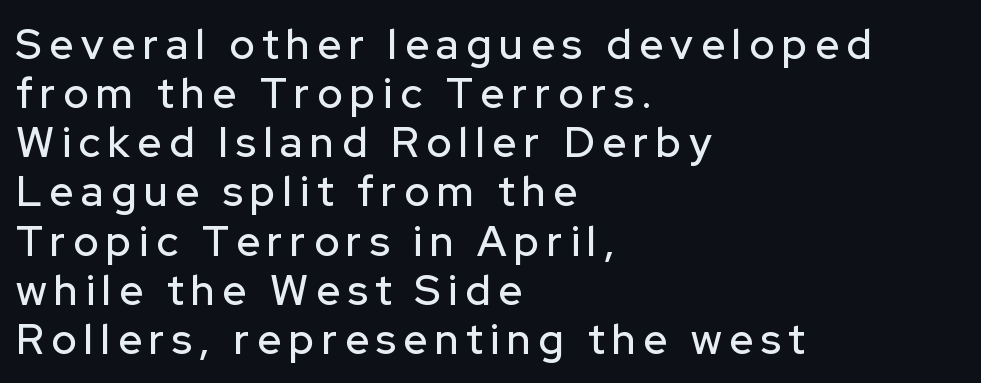
The image shows 42 px sans-serif type, upright; set left-aligned, line spacing 1.17x, not underlined; low stroke contrast and a medium x-height.
